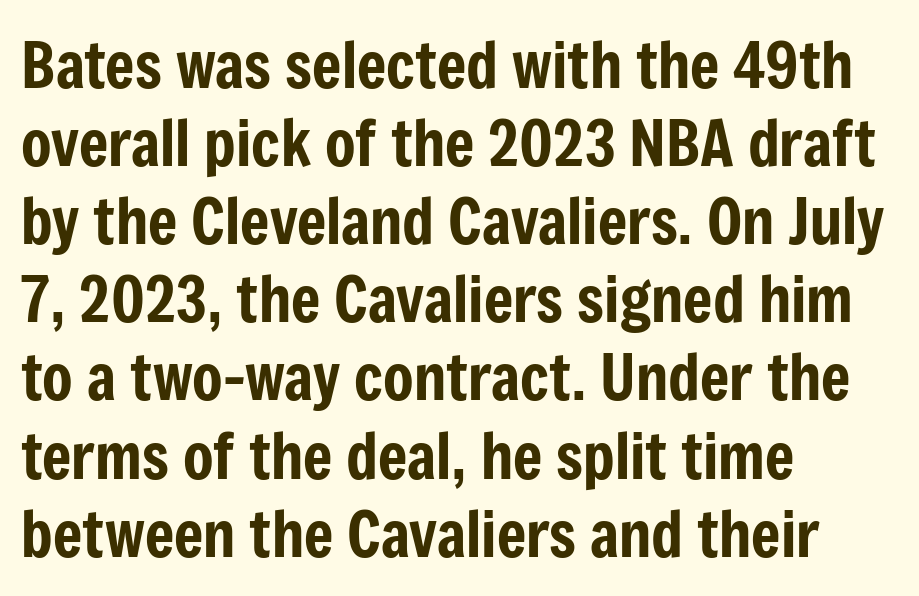
Left-aligned paragraph, ragged on the right. Check where the strokes stop: nothing finishes them off — pure sans. The tracking reads as untouched default to a designer's eye. You could not count columns in this text — the font is proportionally spaced.
